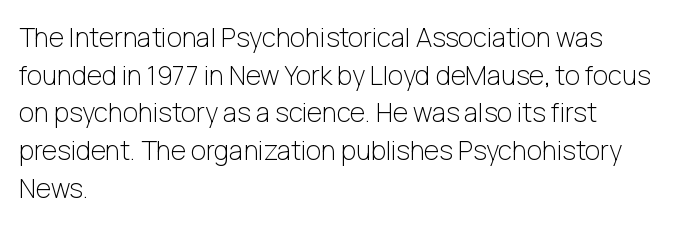
The image shows 26 px text type, upright; set left-aligned, normal line spacing (1.45x), normal letter spacing, not underlined.
